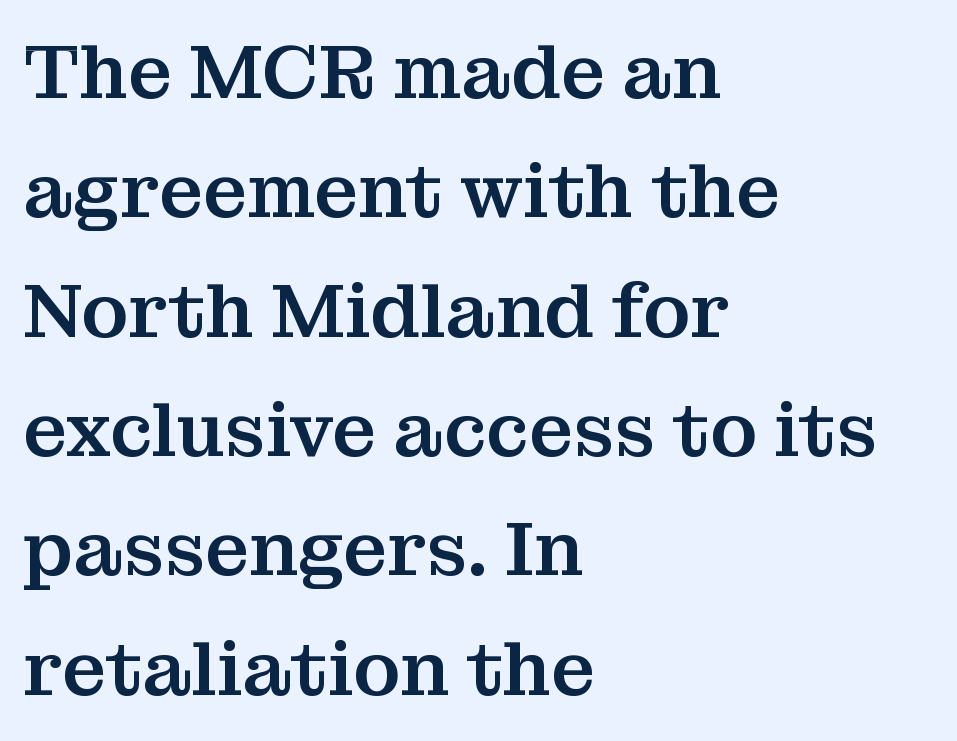
The image shows 76 px serif type, upright; set left-aligned, normal line spacing (1.57x), normal letter spacing, not underlined; medium stroke contrast and a medium x-height.
